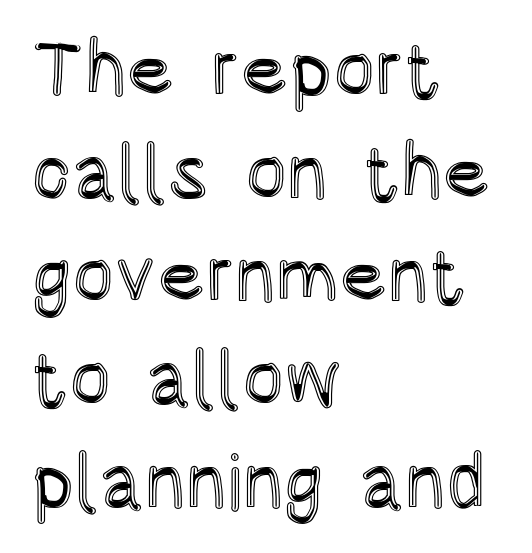
When letters stand straight like this, we call the style roman or upright. The gaps between neighbouring characters are ordinary and unremarkable. A typesetter would call this proportional, since set widths differ per character. The rendering anchors every line to the left-hand side.
